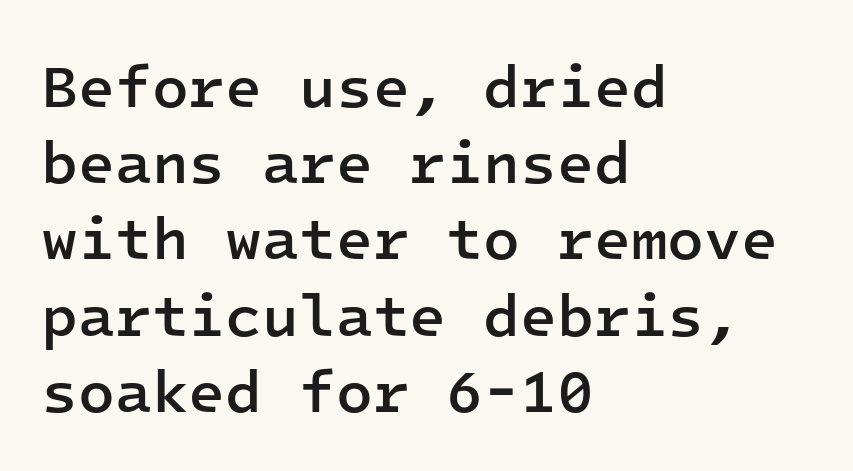
Q: Is the text bold? A: Semi-bold.
Q: Is the text italic (slanted)? A: No, it is upright.
Q: Is the typeface a serif or a sans-serif typeface? A: Sans-serif.
Q: Is the text underlined? A: No.
Q: How is the paragraph aligned? A: Left-aligned.
Q: Is the spacing between letters normal or unusually wide? A: Normal.
Q: Is the spacing between lines tight, normal or loose? A: Normal.
Q: Width (condensed, normal, or wide)? A: Normal.
Q: Stroke contrast? A: Low.
Q: x-height? A: Medium.
Q: Monospaced? A: Yes.
